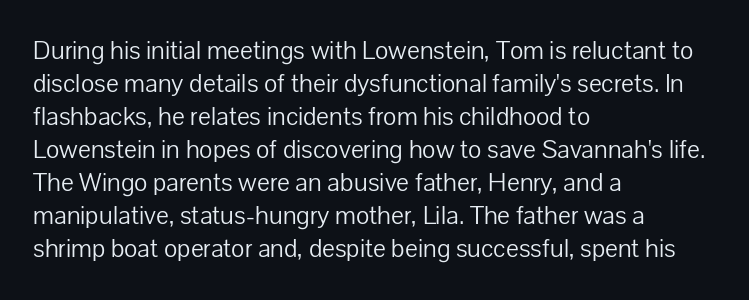
Q: Is the text bold? A: No.
Q: Is the text italic (slanted)? A: No, it is upright.
Q: Is the text underlined? A: No.
Q: How is the paragraph aligned? A: Left-aligned.
Q: Is the spacing between letters normal or unusually wide? A: Normal.
